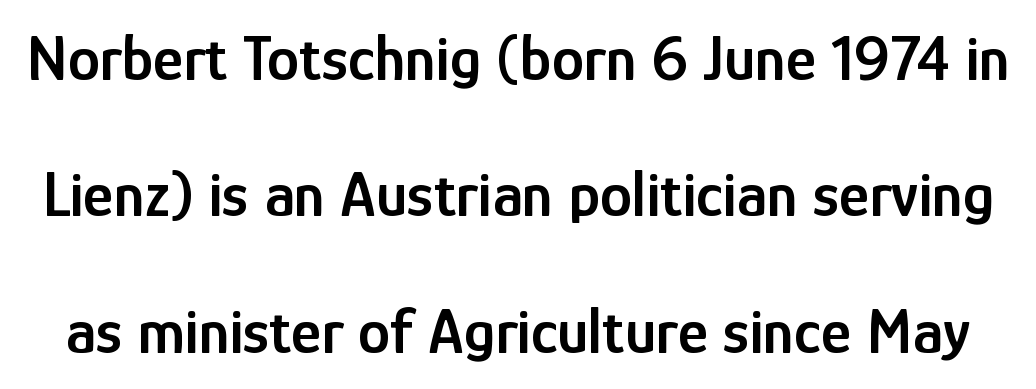
The gaps between neighbouring characters are ordinary and unremarkable. Serifs: no, the terminals of the letterforms are clean. Ascenders rise straight up at ninety degrees. Bare-footed words on every line. Stroke thickness is moderately raised; the sample reads as semibold.
